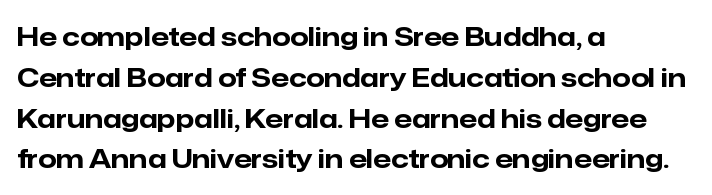
Q: Is the text bold? A: Yes.
Q: Is the text italic (slanted)? A: No, it is upright.
Q: Is the text underlined? A: No.
Q: How is the paragraph aligned? A: Left-aligned.
Q: Is the spacing between letters normal or unusually wide? A: Normal.
Q: Is the spacing between lines tight, normal or loose? A: Normal.
